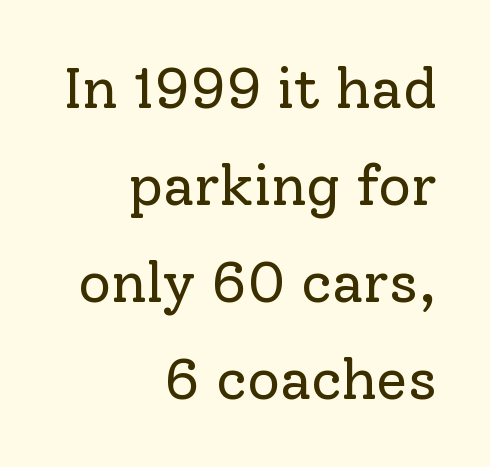
{"serif": "yes", "italic": "no", "bold": "no", "weight": "regular", "width": "normal", "stroke_contrast": "low", "x_height": "medium", "monospaced": "no", "underline": "no", "align": "right", "line_spacing": "normal", "line_spacing_ratio": 1.7, "letter_spacing": "normal", "letter_spacing_em": 0.0, "glyph_px": 57}
